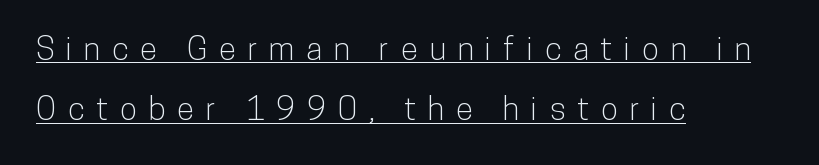
The image shows 32 px condensed sans-serif type, upright; set left-aligned, line spacing 1.89x, unusually wide letter spacing (+0.36 em), underlined; low stroke contrast and a medium x-height.
